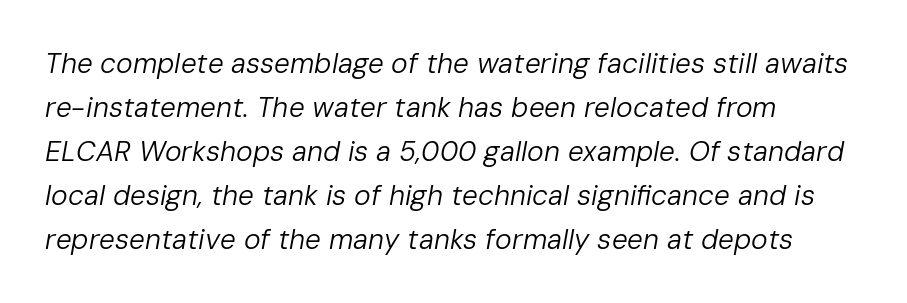
Q: Is the text bold? A: No.
Q: Is the text italic (slanted)? A: Yes, it leans right by about 10 degrees.
Q: Is the text underlined? A: No.
Q: How is the paragraph aligned? A: Left-aligned.
Q: Is the spacing between letters normal or unusually wide? A: Normal.
Q: Is the spacing between lines tight, normal or loose? A: Normal.
Q: Width (condensed, normal, or wide)? A: Normal.
Q: Stroke contrast? A: Low.
Q: x-height? A: Medium.
Q: Monospaced? A: No.
